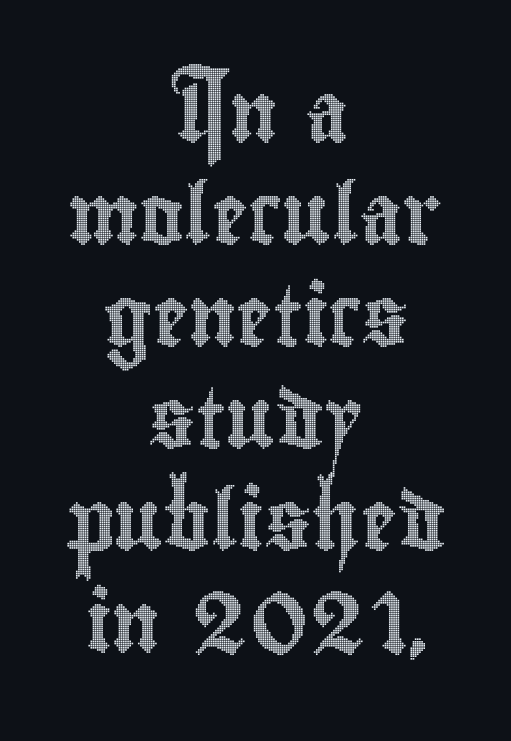
The image shows 60 px condensed type, upright; set centered, normal line spacing (1.7x), normal letter spacing, not underlined; a small x-height.
